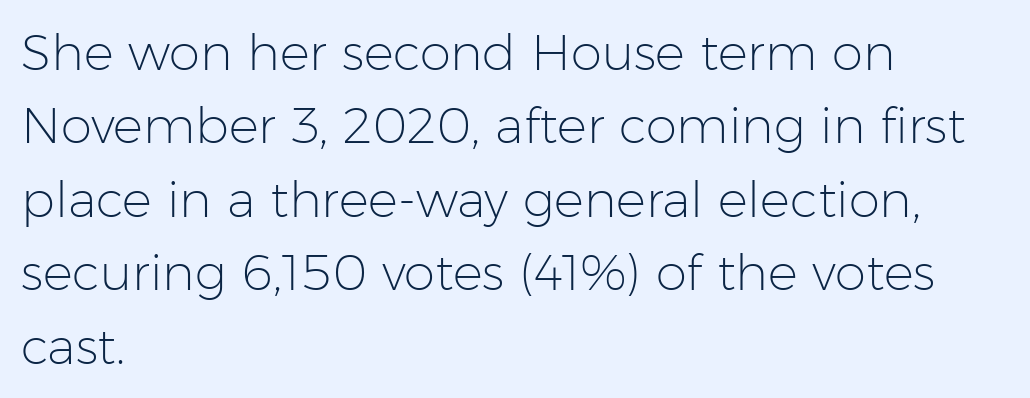
Q: Is the text bold? A: No.
Q: Is the text italic (slanted)? A: No, it is upright.
Q: Is the typeface a serif or a sans-serif typeface? A: Sans-serif.
Q: Is the text underlined? A: No.
Q: How is the paragraph aligned? A: Left-aligned.
Q: Is the spacing between letters normal or unusually wide? A: Normal.
Q: Is the spacing between lines tight, normal or loose? A: Normal.
Q: Width (condensed, normal, or wide)? A: Normal.
Q: Stroke contrast? A: Low.
Q: x-height? A: Medium.
Q: Monospaced? A: No.
